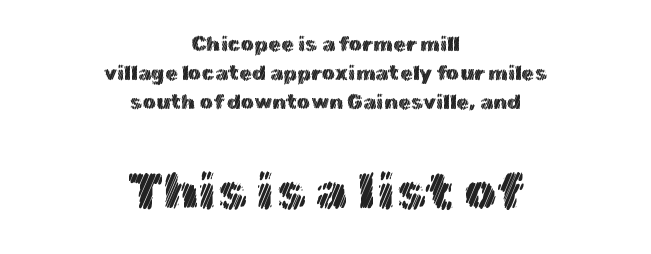
Q: Is the text italic (slanted)? A: No, it is upright.
Q: Is the text underlined? A: No.
Q: How is the paragraph aligned? A: Centered.
Q: Is the spacing between letters normal or unusually wide? A: Normal.
Q: Is the spacing between lines tight, normal or loose? A: Normal.
Q: Which block of text is set in a larger size, the first (top) or the second (bottom)? A: The second (bottom) one.
Q: Width (condensed, normal, or wide)? A: Normal.
Q: x-height? A: Medium.
Q: Monospaced? A: No.
